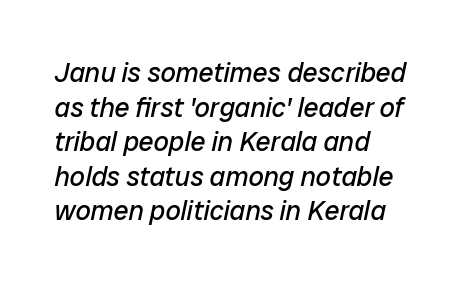
The image shows 27 px text type, italic (leaning right); set left-aligned, normal line spacing (1.28x), normal letter spacing, not underlined.
